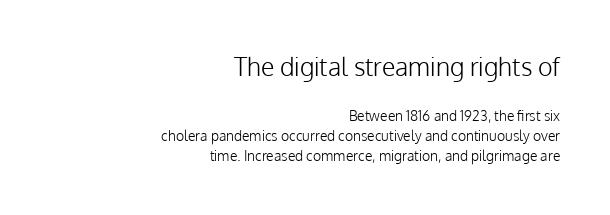
{"italic": "no", "bold": "no", "underline": "no", "align": "right", "line_spacing": "normal", "line_spacing_ratio": 1.43, "letter_spacing": "normal", "letter_spacing_em": 0.0, "larger_block": "first", "size_ratio": 1.79, "glyph_px": 25}
